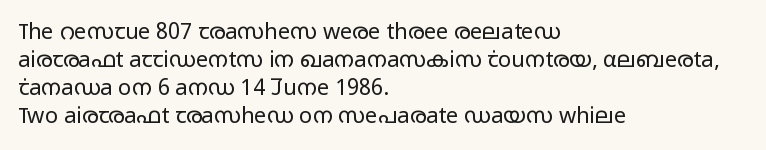
No extra ink here — the face is not bold. Students, observe: this is what conventionally led text looks like. Visually the block forms a straight wall on the left and a jagged coastline on the right. Clear beneath every line of the passage.
